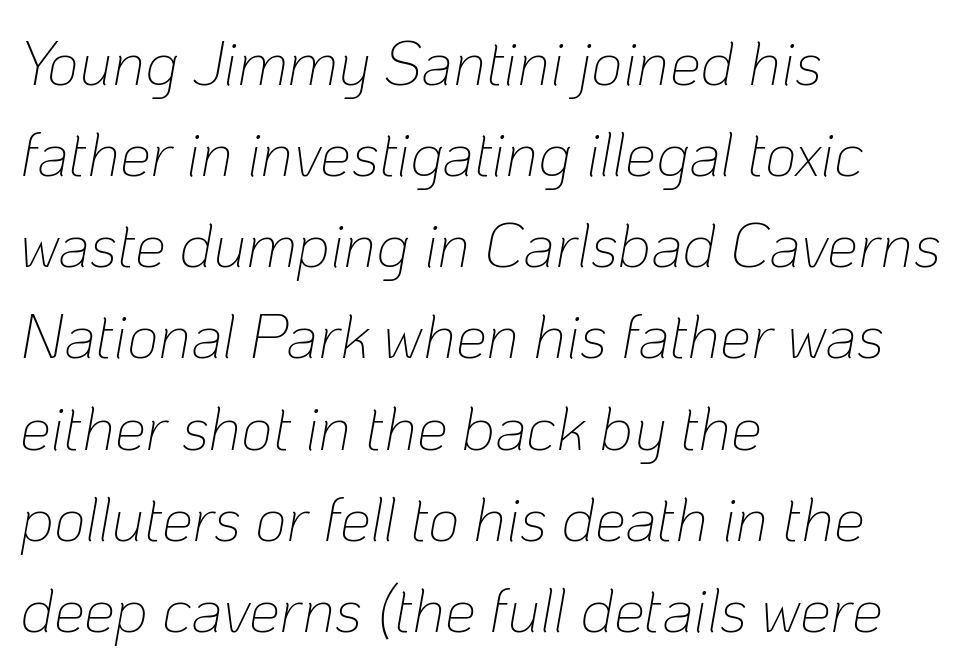
This rendering features lettering with no underline. Note the varied advance widths — an 'i' is clearly narrower than an 'm'. This rendering uses left alignment, leaving the right contour irregular. This sample keeps an unexceptional amount of space between lines.
